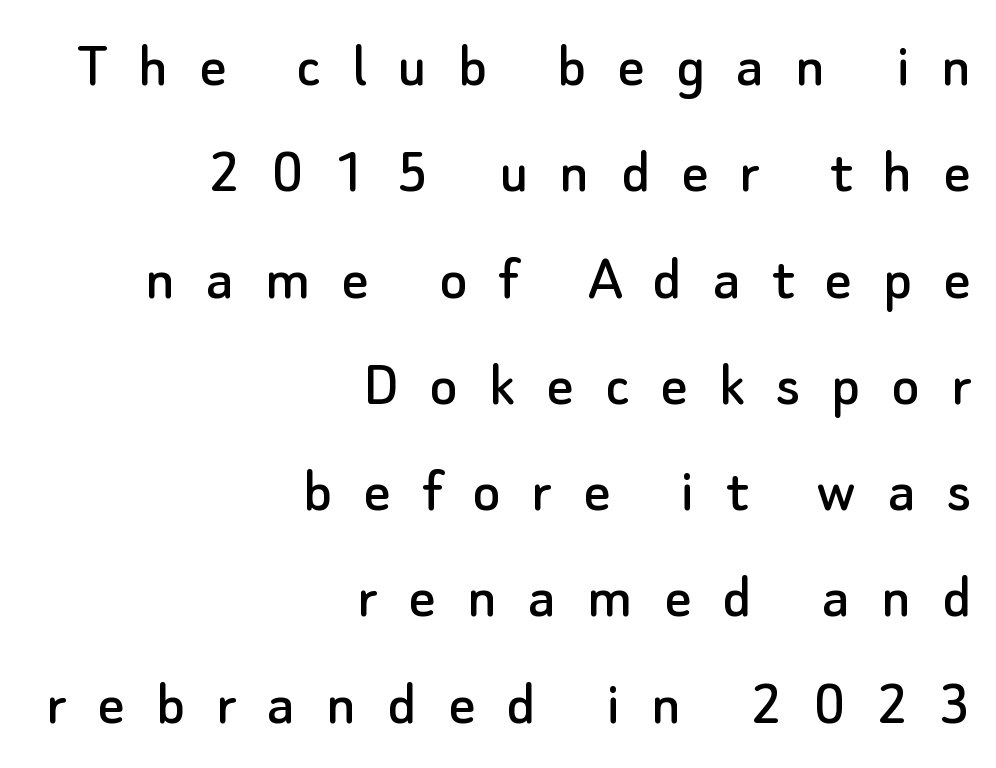
{"serif": "no", "italic": "no", "width": "normal", "stroke_contrast": "low", "x_height": "small", "monospaced": "no", "underline": "no", "align": "right", "line_spacing": "normal", "line_spacing_ratio": 1.61, "letter_spacing": "wide", "letter_spacing_em": 0.47, "glyph_px": 66}
